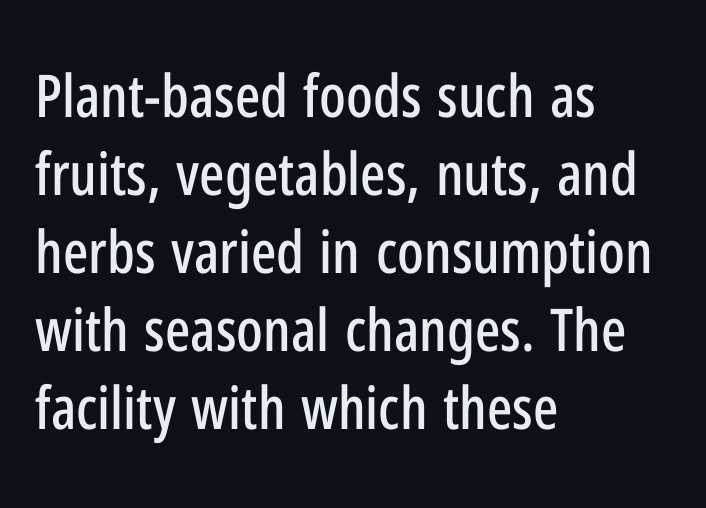
The image shows 59 px condensed sans-serif type, upright; set left-aligned, normal line spacing (1.32x), normal letter spacing, not underlined; low stroke contrast and a medium x-height.
